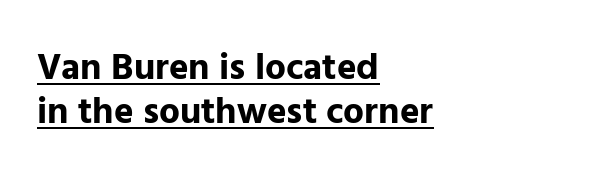
{"serif": "no", "italic": "no", "bold": "yes", "weight": "bold", "width": "normal", "stroke_contrast": "low", "x_height": "medium", "monospaced": "no", "underline": "yes", "align": "left", "line_spacing_ratio": 1.18, "letter_spacing": "normal", "letter_spacing_em": 0.0, "glyph_px": 37}
